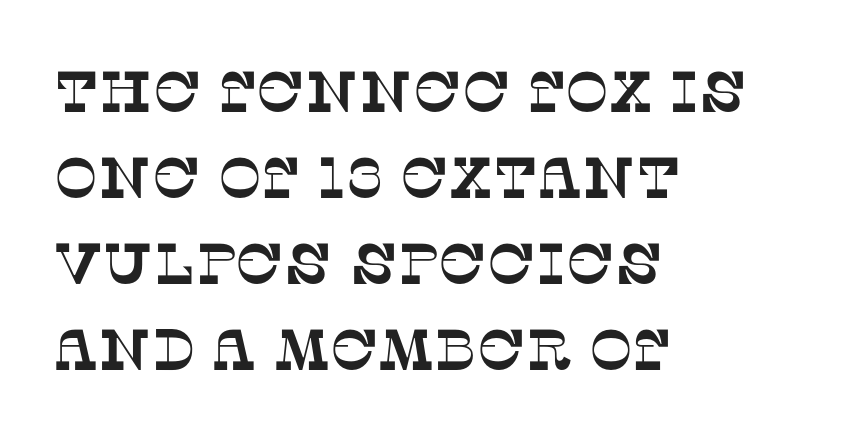
The image shows 58 px serif type; set left-aligned, normal line spacing (1.48x), normal letter spacing, not underlined; low stroke contrast and a large x-height.
